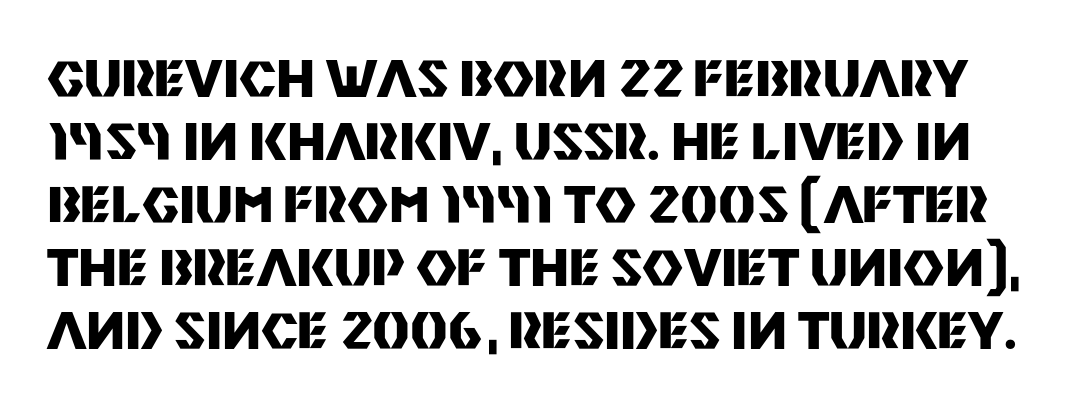
Q: Is the text bold? A: Yes.
Q: Is the text italic (slanted)? A: No, it is upright.
Q: Is the typeface a serif or a sans-serif typeface? A: Sans-serif.
Q: Is the text underlined? A: No.
Q: Is the spacing between letters normal or unusually wide? A: Normal.
Q: Is the spacing between lines tight, normal or loose? A: Normal.
Q: Width (condensed, normal, or wide)? A: Normal.
Q: Stroke contrast? A: Medium.
Q: x-height? A: Large.
Q: Monospaced? A: No.
